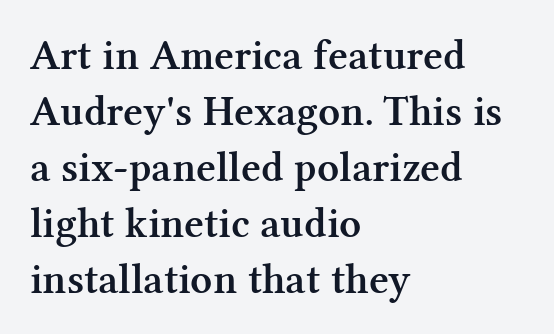
Q: Is the text bold? A: Semi-bold.
Q: Is the text italic (slanted)? A: No, it is upright.
Q: Is the typeface a serif or a sans-serif typeface? A: Serif.
Q: Is the text underlined? A: No.
Q: How is the paragraph aligned? A: Left-aligned.
Q: Is the spacing between letters normal or unusually wide? A: Normal.
Q: Is the spacing between lines tight, normal or loose? A: Normal.
Q: Width (condensed, normal, or wide)? A: Normal.
Q: Stroke contrast? A: Medium.
Q: x-height? A: Medium.
Q: Monospaced? A: No.
